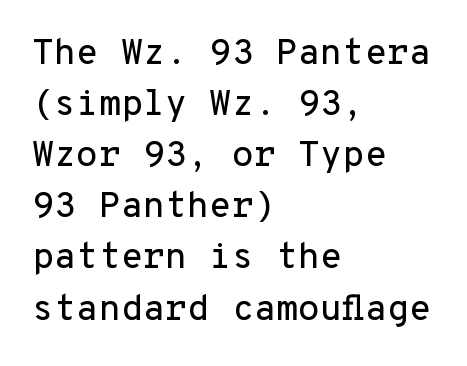
Q: Is the text italic (slanted)? A: No, it is upright.
Q: Is the typeface a serif or a sans-serif typeface? A: Sans-serif.
Q: Is the text underlined? A: No.
Q: How is the paragraph aligned? A: Left-aligned.
Q: Is the spacing between letters normal or unusually wide? A: Normal.
Q: Is the spacing between lines tight, normal or loose? A: Normal.
Q: Width (condensed, normal, or wide)? A: Normal.
Q: Stroke contrast? A: Low.
Q: x-height? A: Medium.
Q: Monospaced? A: Yes.
